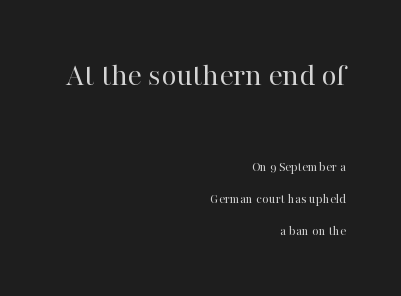
Italic? Not at all — the glyphs are vertical. The paragraph shown leans on its right margin. Quick note: interline space is abundant. Each stroke keeps to a modest, everyday thickness or less.
